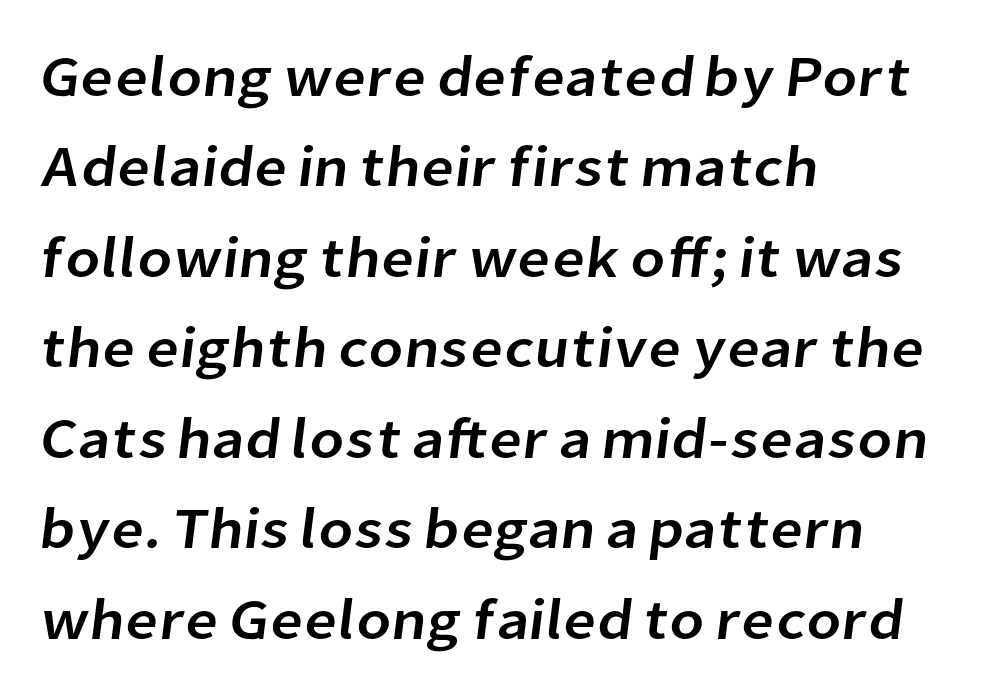
The image shows 58 px sans-serif type; set left-aligned, normal line spacing (1.56x), normal letter spacing, not underlined; low stroke contrast and a medium x-height.
